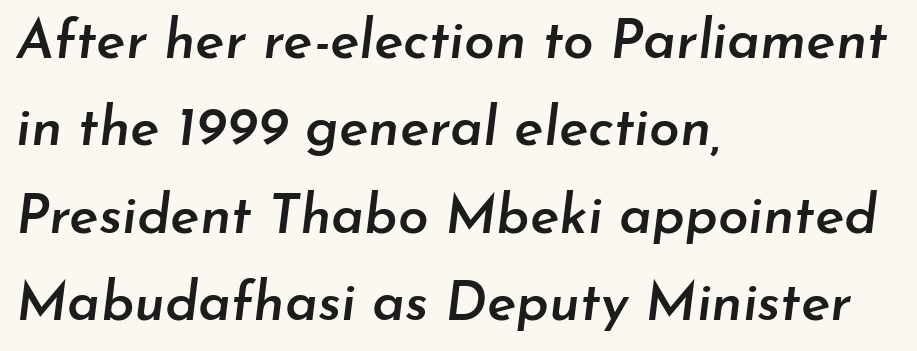
The image shows 55 px semibold type, italic (leaning right); set left-aligned, normal line spacing (1.59x), normal letter spacing, not underlined; low stroke contrast and a small x-height.
